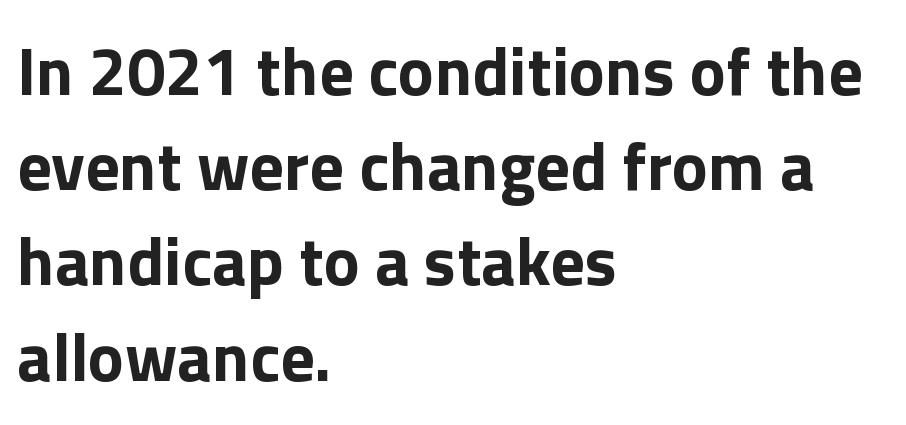
The image shows 68 px bold sans-serif type, upright; set left-aligned, normal line spacing (1.4x), normal letter spacing, not underlined; a medium x-height.
